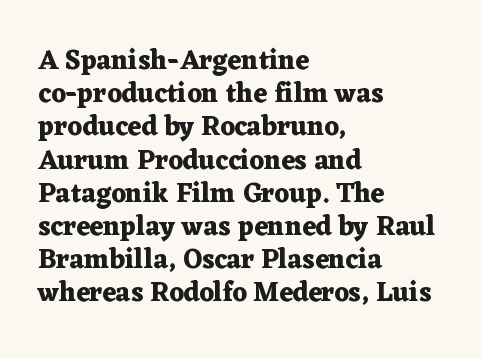
The image shows 27 px bold type, upright; set left-aligned, line spacing 1.23x, normal letter spacing, not underlined.
